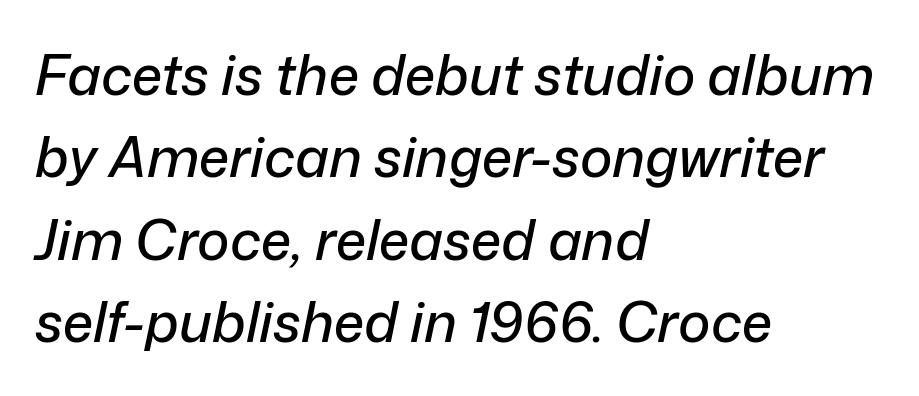
Q: Is the text italic (slanted)? A: Yes, it leans right by about 12 degrees.
Q: Is the text underlined? A: No.
Q: How is the paragraph aligned? A: Left-aligned.
Q: Is the spacing between letters normal or unusually wide? A: Normal.
Q: Is the spacing between lines tight, normal or loose? A: Normal.
Q: Width (condensed, normal, or wide)? A: Normal.
Q: Stroke contrast? A: Low.
Q: x-height? A: Medium.
Q: Monospaced? A: No.
